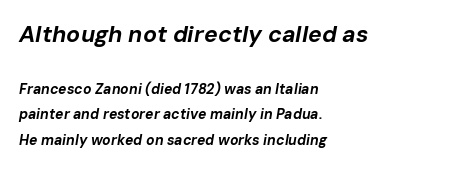
A bare baseline throughout the passage. Note: larger setting up top, smaller setting below. All the whitespace from short lines collects on the right. Weight: bold. These lines were composed using italics. The type is set solid horizontally, with unmodified tracking.
